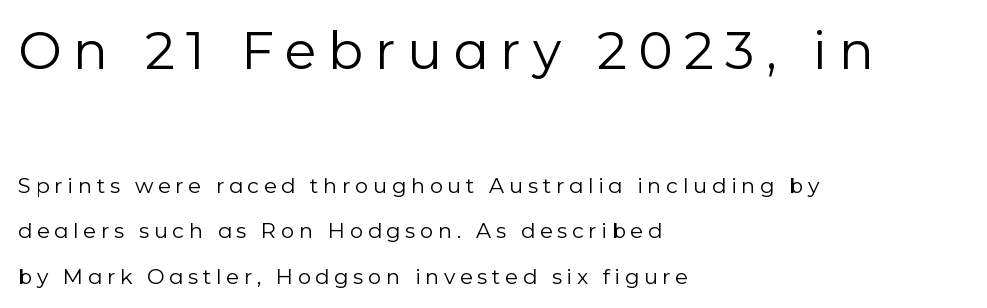
The image shows 52 px regular-weight sans-serif type, upright; set left-aligned, loose line spacing (2.16x), unusually wide letter spacing (+0.22 em), not underlined; the first (top) block is 2.48x larger; low stroke contrast and a medium x-height.
